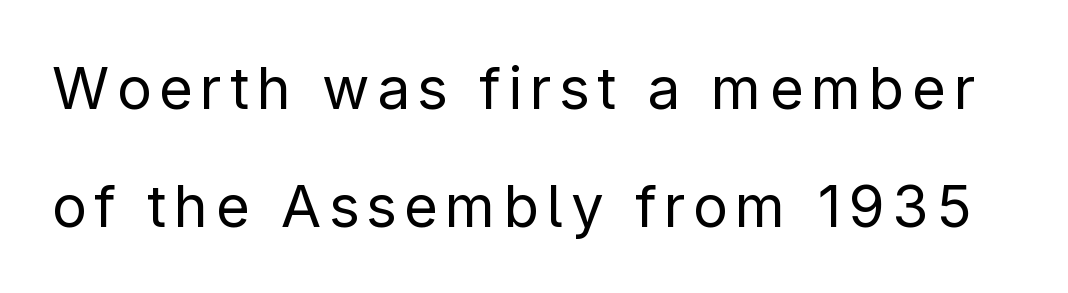
Q: Is the text bold? A: No.
Q: Is the text italic (slanted)? A: No, it is upright.
Q: Is the typeface a serif or a sans-serif typeface? A: Sans-serif.
Q: Is the text underlined? A: No.
Q: Is the spacing between lines tight, normal or loose? A: Loose.
Q: Width (condensed, normal, or wide)? A: Normal.
Q: Stroke contrast? A: Low.
Q: x-height? A: Medium.
Q: Monospaced? A: No.
